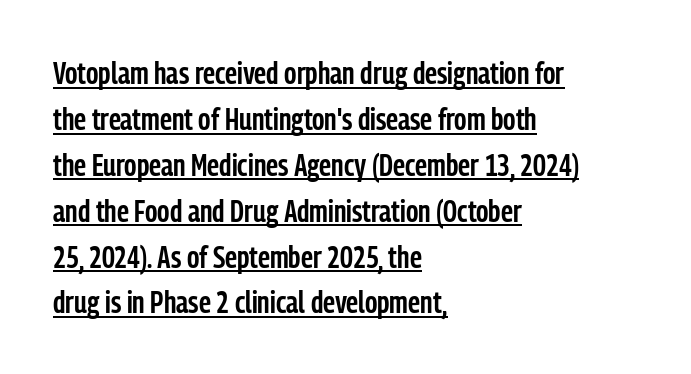
This rendering uses left alignment, leaving the right contour irregular. When letters stand straight like this, we call the style roman or upright. Character widths vary here, with narrow letters taking less room than wide ones. Letterform terminals end flat and unadorned throughout the passage. Honestly, the letter spacing is just normal — you wouldn't notice it. Look at the stroke-to-counter ratio: somewhat heavy, a semibold.
